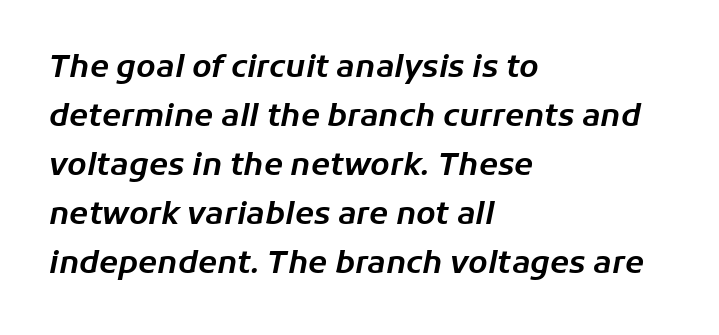
Default kerning and tracking; the words read as compact shapes. The specimen reads as italic at a glance. The string is rendered with underlining switched off. Rows of type keep a routine distance in the vertical direction.
